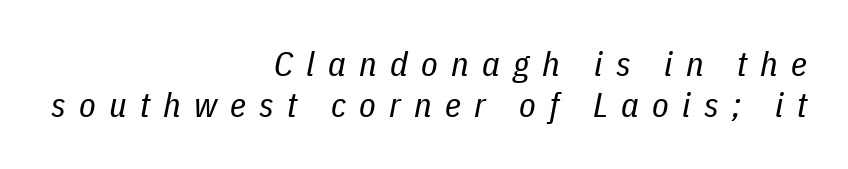
Notice how the passage keeps a crisp vertical edge on the right only. These lines are rendered in a variable-pitch font. The characters are drawn with everyday or finer stroke widths. Substantial extra tracking has been applied to these lines. Underlining? Definitely not there. Does the lettering tilt? It does — this is italic.
